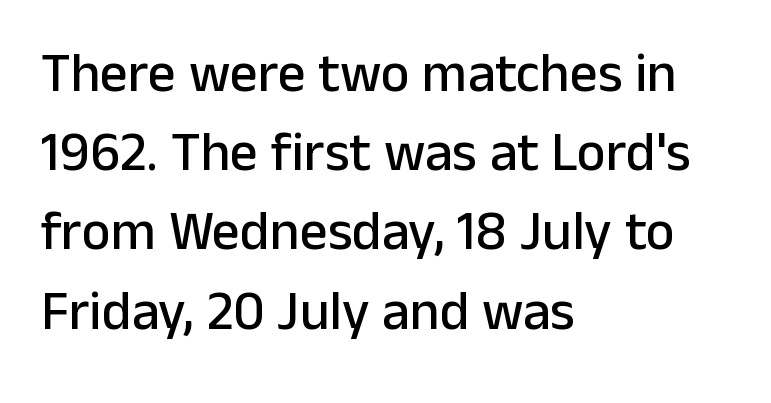
The image shows 55 px sans-serif type, upright; set left-aligned, normal line spacing (1.44x), normal letter spacing, not underlined; low stroke contrast and a medium x-height.
